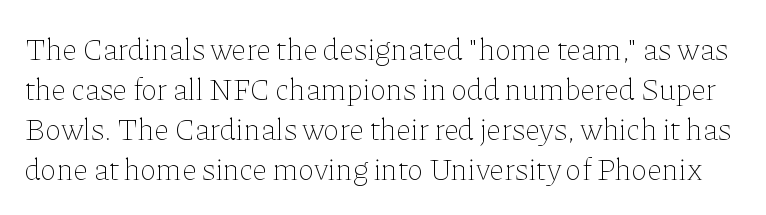
Q: Is the text bold? A: No.
Q: Is the text italic (slanted)? A: No, it is upright.
Q: Is the text underlined? A: No.
Q: Is the spacing between letters normal or unusually wide? A: Normal.
Q: Is the spacing between lines tight, normal or loose? A: Normal.
Q: Width (condensed, normal, or wide)? A: Normal.
Q: Stroke contrast? A: Low.
Q: x-height? A: Medium.
Q: Monospaced? A: No.
